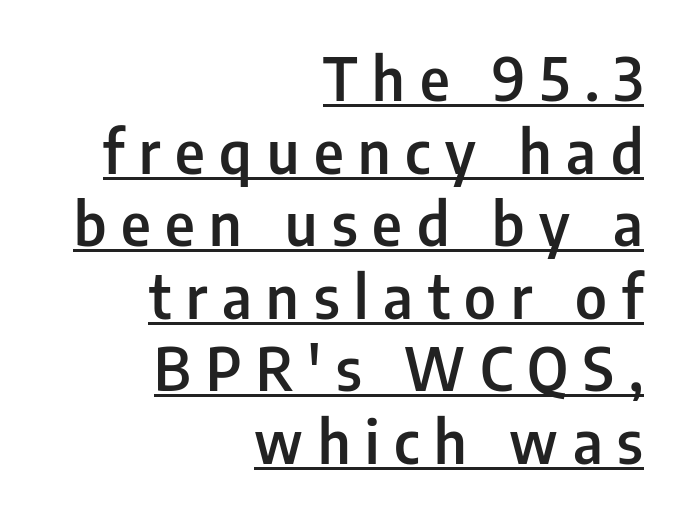
The image shows 59 px semibold, condensed sans-serif type, upright; set right-aligned, line spacing 1.23x, unusually wide letter spacing (+0.25 em), underlined; low stroke contrast and a medium x-height.
